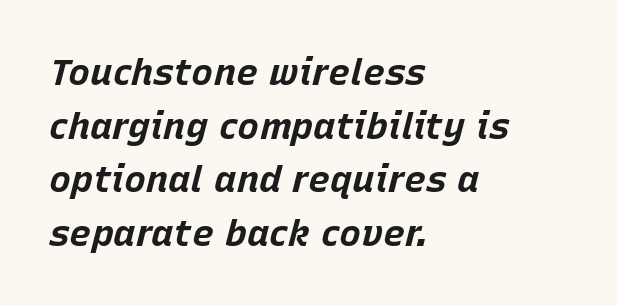
Q: Is the text bold? A: Yes.
Q: Is the text italic (slanted)? A: Yes, it leans right by about 15 degrees.
Q: Is the text underlined? A: No.
Q: How is the paragraph aligned? A: Left-aligned.
Q: Is the spacing between letters normal or unusually wide? A: Normal.
Q: Is the spacing between lines tight, normal or loose? A: Normal.
Q: Width (condensed, normal, or wide)? A: Normal.
Q: Stroke contrast? A: Low.
Q: x-height? A: Large.
Q: Monospaced? A: No.
